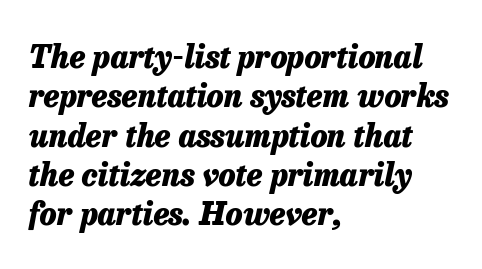
{"italic": "yes", "lean": "right", "slant_degrees": 13, "bold": "yes", "weight": "heavy", "width": "normal", "stroke_contrast": "low", "x_height": "medium", "monospaced": "no", "underline": "no", "align": "left", "line_spacing": "normal", "line_spacing_ratio": 1.27, "letter_spacing": "normal", "letter_spacing_em": 0.0, "glyph_px": 31}
